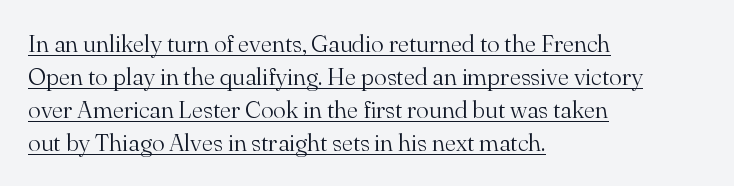
{"italic": "no", "bold": "no", "underline": "yes", "align": "left", "line_spacing": "normal", "line_spacing_ratio": 1.37, "letter_spacing": "normal", "letter_spacing_em": 0.0, "glyph_px": 24}
